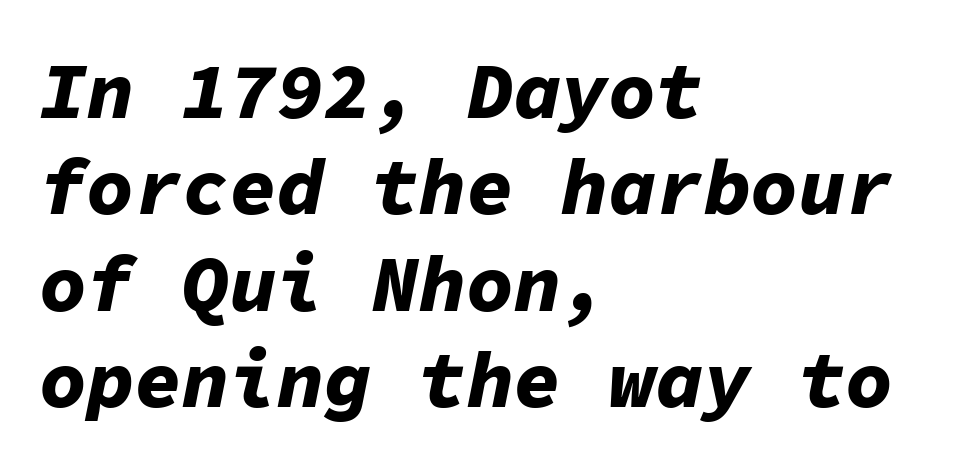
Q: Is the text bold? A: Yes.
Q: Is the text italic (slanted)? A: Yes, it leans right by about 11 degrees.
Q: Is the text underlined? A: No.
Q: How is the paragraph aligned? A: Left-aligned.
Q: Is the spacing between letters normal or unusually wide? A: Normal.
Q: Width (condensed, normal, or wide)? A: Normal.
Q: Stroke contrast? A: Low.
Q: x-height? A: Medium.
Q: Monospaced? A: Yes.
